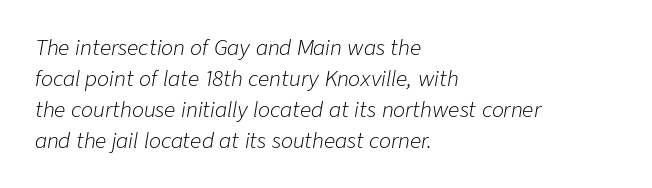
The image shows 20 px text type, italic (leaning right); set left-aligned, normal line spacing (1.55x), normal letter spacing, not underlined.
